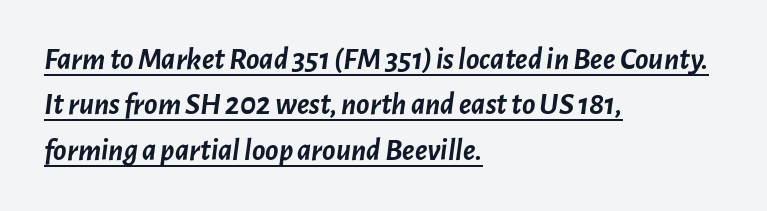
Q: Is the text bold? A: Yes.
Q: Is the text italic (slanted)? A: Yes, it leans right by about 7 degrees.
Q: Is the text underlined? A: Yes.
Q: How is the paragraph aligned? A: Left-aligned.
Q: Is the spacing between letters normal or unusually wide? A: Normal.
Q: Is the spacing between lines tight, normal or loose? A: Normal.
Q: Width (condensed, normal, or wide)? A: Normal.
Q: Stroke contrast? A: Low.
Q: x-height? A: Medium.
Q: Monospaced? A: No.
